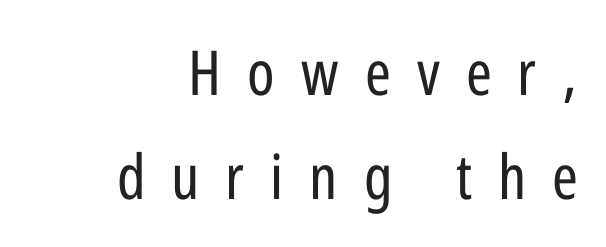
The image shows 62 px regular-weight, condensed sans-serif type, upright; set right-aligned, normal line spacing (1.68x), unusually wide letter spacing (+0.42 em), not underlined; low stroke contrast and a medium x-height.
